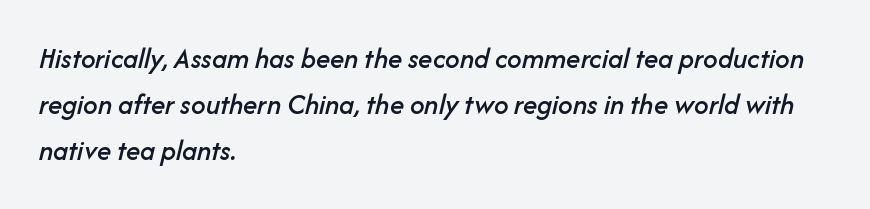
{"italic": "yes", "lean": "right", "slant_degrees": 14, "width": "normal", "stroke_contrast": "low", "x_height": "medium", "monospaced": "no", "underline": "no", "align": "left", "line_spacing": "normal", "line_spacing_ratio": 1.58, "letter_spacing": "normal", "letter_spacing_em": 0.0, "glyph_px": 29}
